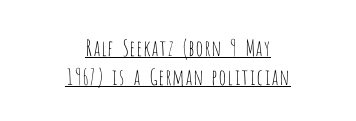
The horizontal fit of the characters is conventional and even. Does the leading feel generous? No, just average. Every row of glyphs is offset so its center matches the block's center. Tall strokes in this sample are plumb rather than angled. Stems and bowls with no extra thickness — not bold.
